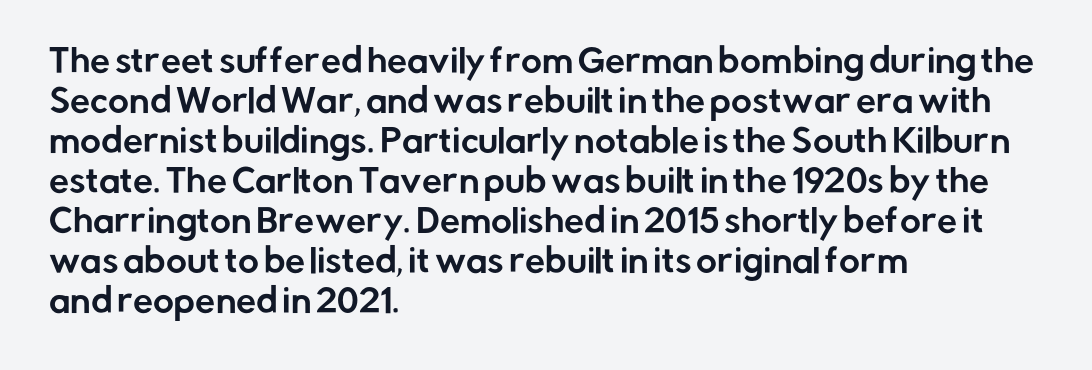
The typesetter chose a ragged-right arrangement here. Is there much room between lines? A standard amount, neither cramped nor airy. In terms of letterspacing, this is plain default setting. The typeface chosen for these lines omits serifs.
